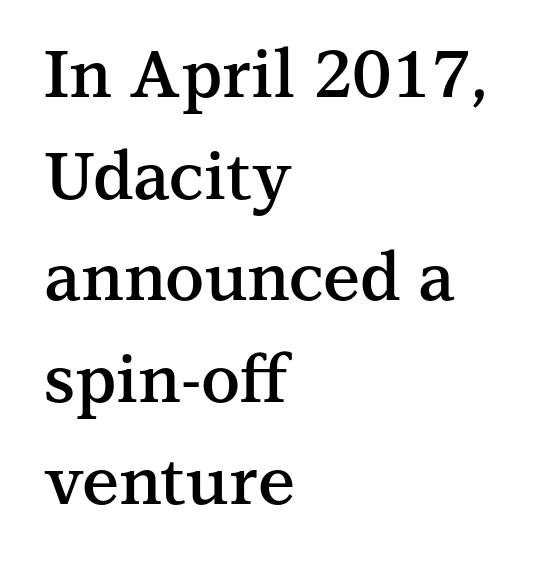
{"serif": "yes", "italic": "no", "bold": "semi", "weight": "semibold", "width": "normal", "stroke_contrast": "medium", "x_height": "medium", "monospaced": "no", "underline": "no", "align": "left", "line_spacing": "normal", "line_spacing_ratio": 1.54, "letter_spacing": "normal", "letter_spacing_em": 0.0, "glyph_px": 66}
